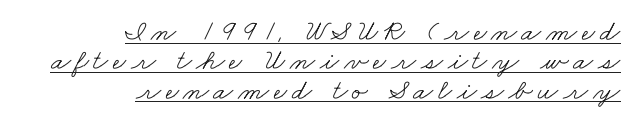
Q: Is the text bold? A: No.
Q: Is the typeface a serif or a sans-serif typeface? A: Serif.
Q: Is the text underlined? A: Yes.
Q: How is the paragraph aligned? A: Right-aligned.
Q: Is the spacing between lines tight, normal or loose? A: Tight.
Q: Width (condensed, normal, or wide)? A: Wide.
Q: Stroke contrast? A: Low.
Q: x-height? A: Small.
Q: Monospaced? A: No.
